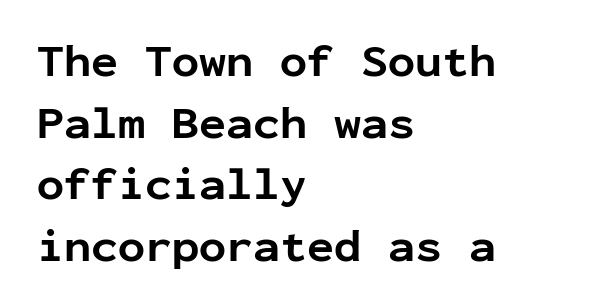
Q: Is the text bold? A: Yes.
Q: Is the text italic (slanted)? A: No, it is upright.
Q: Is the typeface a serif or a sans-serif typeface? A: Sans-serif.
Q: Is the text underlined? A: No.
Q: How is the paragraph aligned? A: Left-aligned.
Q: Is the spacing between letters normal or unusually wide? A: Normal.
Q: Is the spacing between lines tight, normal or loose? A: Normal.
Q: Width (condensed, normal, or wide)? A: Normal.
Q: Stroke contrast? A: Low.
Q: x-height? A: Medium.
Q: Monospaced? A: Yes.
